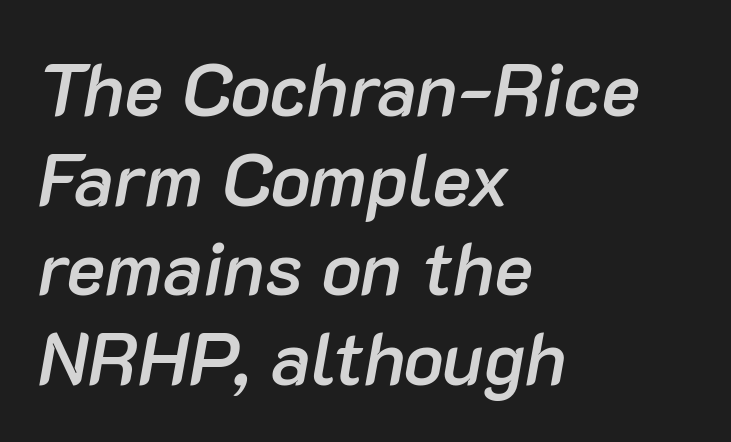
{"italic": "yes", "lean": "right", "slant_degrees": 10, "bold": "semi", "weight": "semibold", "width": "normal", "stroke_contrast": "low", "x_height": "medium", "monospaced": "no", "underline": "no", "align": "left", "line_spacing_ratio": 1.21, "letter_spacing": "normal", "letter_spacing_em": 0.0, "glyph_px": 74}
